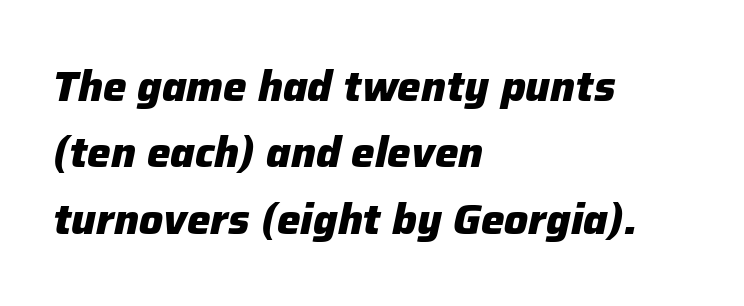
Compared with ordinary roman type, these characters are visibly tilted. Stroke thickness is high; the sample reads as a true bold. Do the characters align in a grid? No, the font is proportional. The rag falls on the right side of this text block. A bare baseline throughout the passage.
